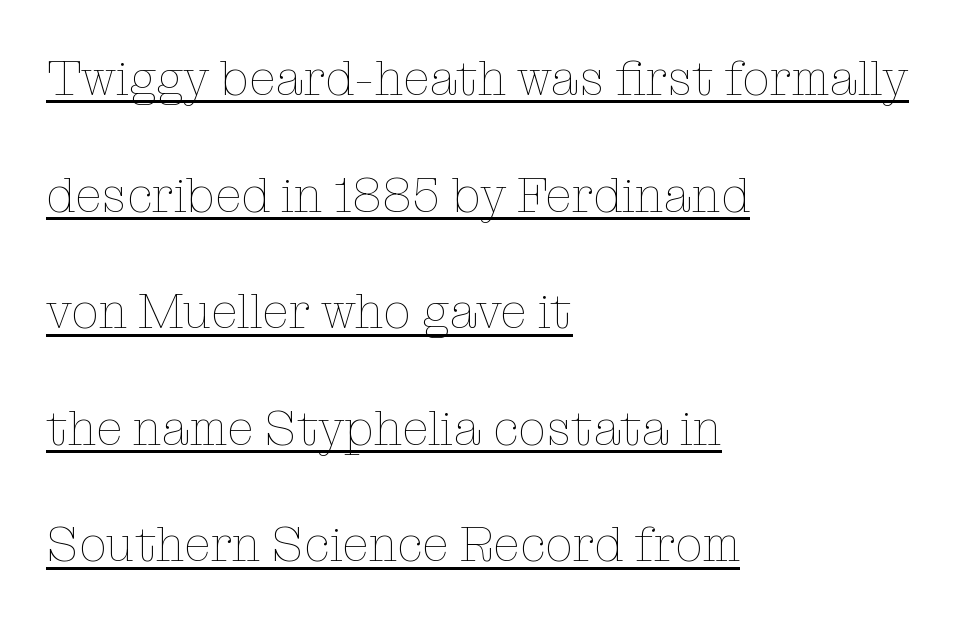
Q: Is the text bold? A: No.
Q: Is the text italic (slanted)? A: No, it is upright.
Q: Is the text underlined? A: Yes.
Q: How is the paragraph aligned? A: Left-aligned.
Q: Is the spacing between letters normal or unusually wide? A: Normal.
Q: Is the spacing between lines tight, normal or loose? A: Loose.
Q: Width (condensed, normal, or wide)? A: Normal.
Q: Stroke contrast? A: Low.
Q: x-height? A: Medium.
Q: Monospaced? A: No.
